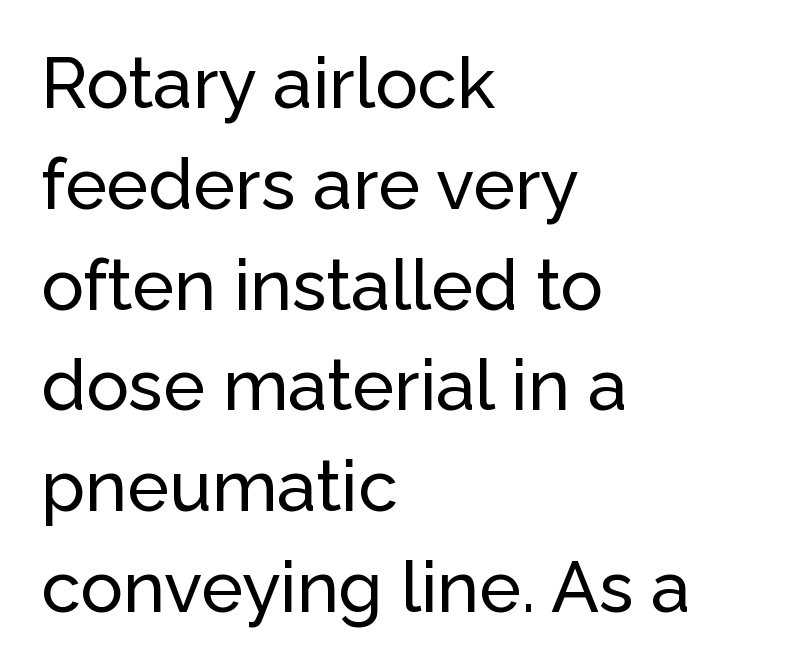
{"serif": "no", "italic": "no", "width": "normal", "stroke_contrast": "low", "x_height": "medium", "monospaced": "no", "underline": "no", "align": "left", "line_spacing": "normal", "line_spacing_ratio": 1.42, "letter_spacing": "normal", "letter_spacing_em": 0.0, "glyph_px": 71}
